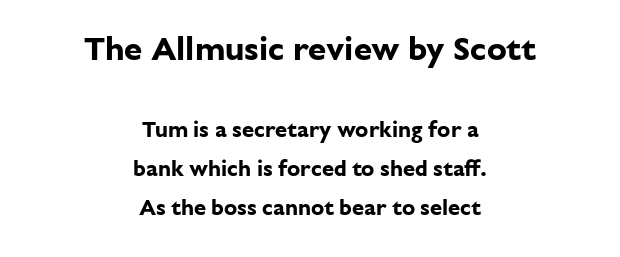
The image shows 33 px bold sans-serif type, upright; set centered, line spacing 1.78x, normal letter spacing, not underlined; the first (top) block is 1.5x larger; low stroke contrast and a medium x-height.
